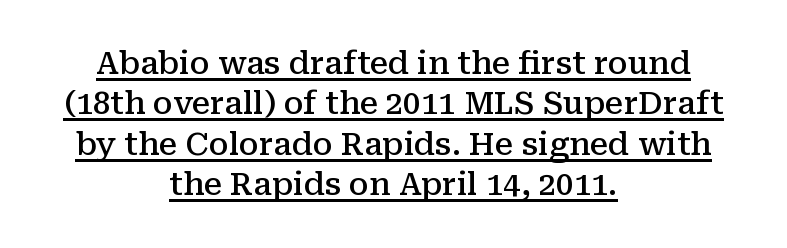
The image shows 31 px semibold serif type, upright; set centered, normal line spacing (1.3x), normal letter spacing, underlined; medium stroke contrast and a medium x-height.
